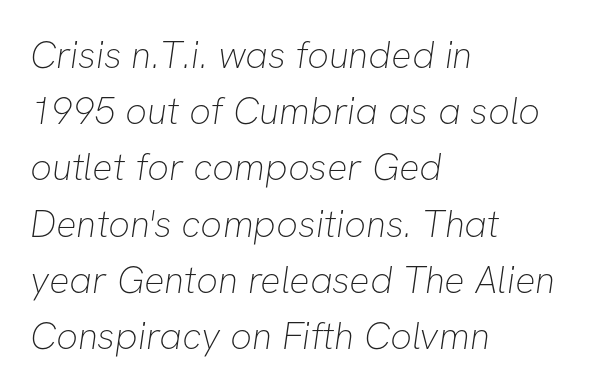
The image shows 38 px thin sans-serif type; set left-aligned, normal line spacing (1.48x), normal letter spacing, not underlined; low stroke contrast and a medium x-height.
